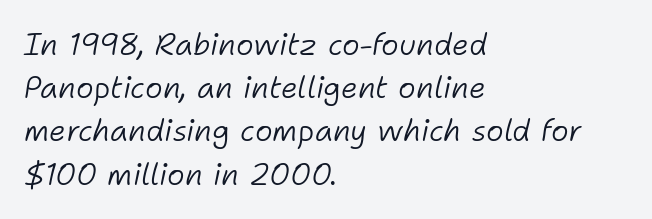
Q: Is the text bold? A: No.
Q: Is the text italic (slanted)? A: Yes, it leans right by about 11 degrees.
Q: Is the text underlined? A: No.
Q: How is the paragraph aligned? A: Left-aligned.
Q: Is the spacing between letters normal or unusually wide? A: Normal.
Q: Is the spacing between lines tight, normal or loose? A: Normal.
Q: Width (condensed, normal, or wide)? A: Normal.
Q: Stroke contrast? A: Low.
Q: x-height? A: Medium.
Q: Monospaced? A: No.
